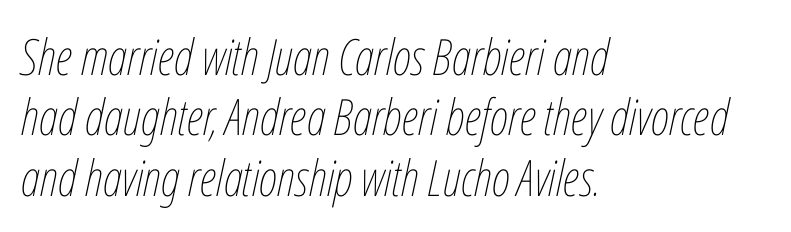
The image shows 50 px thin, condensed type, italic (leaning right); set left-aligned, line spacing 1.21x, normal letter spacing, not underlined; low stroke contrast and a medium x-height.
